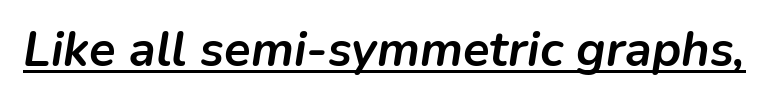
Characters are canted at an angle relative to the baseline's perpendicular. Caption: standard tracking, unaltered. The rendering uses natural spacing where letterforms have individual widths. Thick stems and heavy bowls — unmistakably bold. This rendering features underlined lettering.
